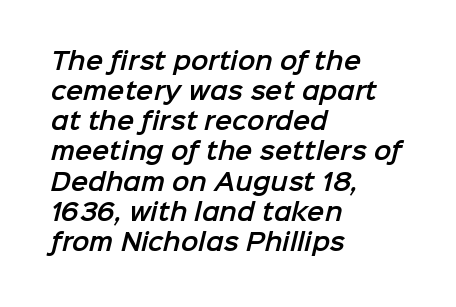
Q: Is the text underlined? A: No.
Q: How is the paragraph aligned? A: Left-aligned.
Q: Is the spacing between letters normal or unusually wide? A: Normal.
Q: Is the spacing between lines tight, normal or loose? A: Normal.
